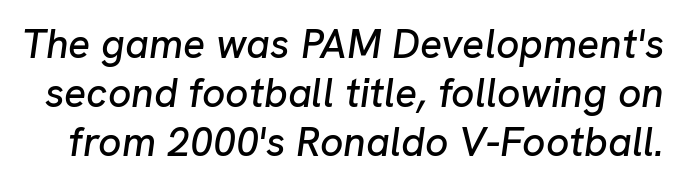
The image shows 41 px text type, italic (leaning right); set line spacing 1.2x, normal letter spacing, not underlined; low stroke contrast and a medium x-height.
